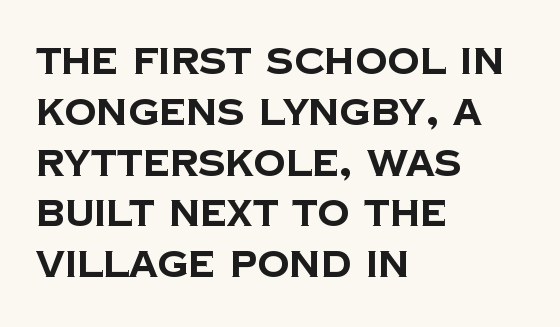
{"serif": "no", "bold": "yes", "weight": "bold", "width": "normal", "stroke_contrast": "low", "x_height": "large", "monospaced": "no", "underline": "no", "align": "left", "line_spacing": "normal", "line_spacing_ratio": 1.41, "letter_spacing": "normal", "letter_spacing_em": 0.0, "glyph_px": 36}
